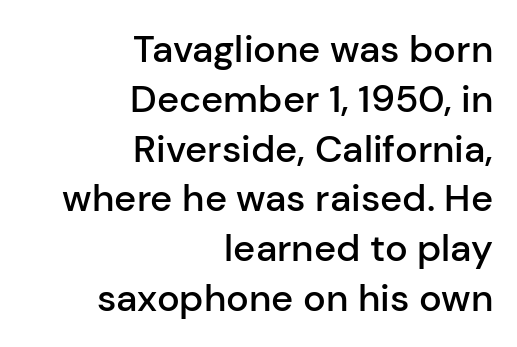
Look at the stroke-to-counter ratio: somewhat heavy, a semibold. A roman cut, with each character standing at attention. The line texture is even and compact thanks to regular tracking. Look at the bottom of the vertical strokes: they stop flat, with no serifs. The passage shown is typed in a proportional face where columns would drift. Typeset ragged left — the right edge is the straight one.
